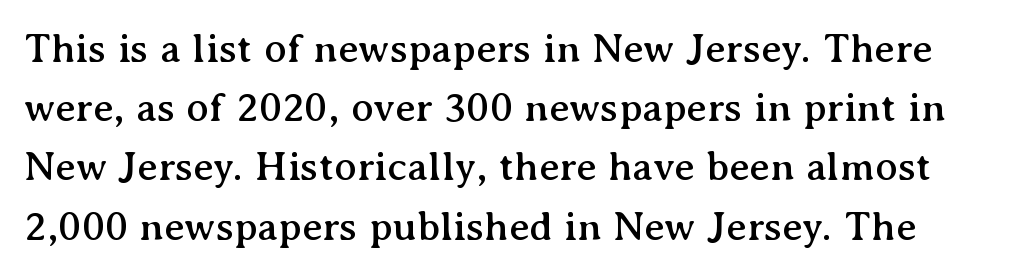
This rendering leaves character spacing at its baseline value. The specimen reads as upright at a glance. What kind of face is this? One with serifs. Notice how descenders clear the ascenders below comfortably — that's standard leading. The gap between lines stays unmarked.
